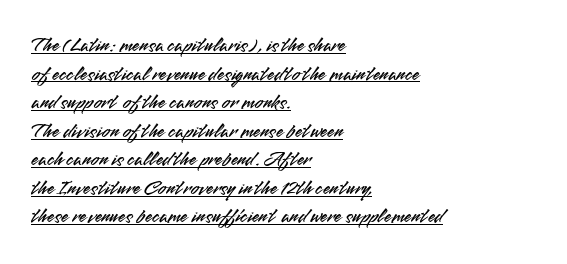
{"underline": "yes", "align": "left", "line_spacing": "normal", "line_spacing_ratio": 1.36, "letter_spacing": "normal", "letter_spacing_em": 0.0, "glyph_px": 21}
